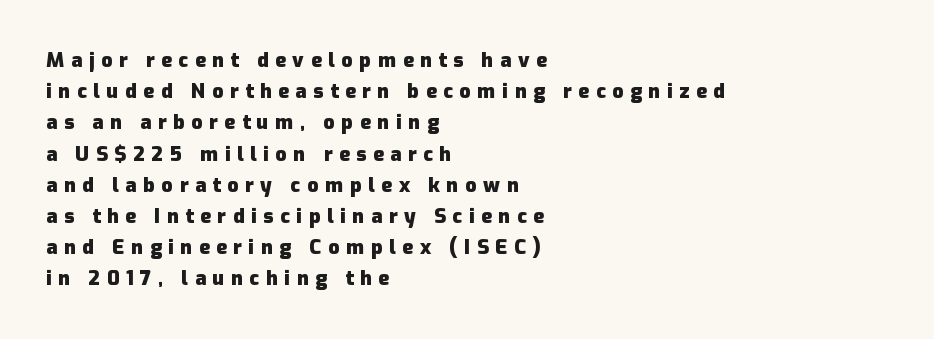
The image shows 20 px bold type, upright; set left-aligned, normal line spacing (1.56x), unusually wide letter spacing (+0.33 em), not underlined.
